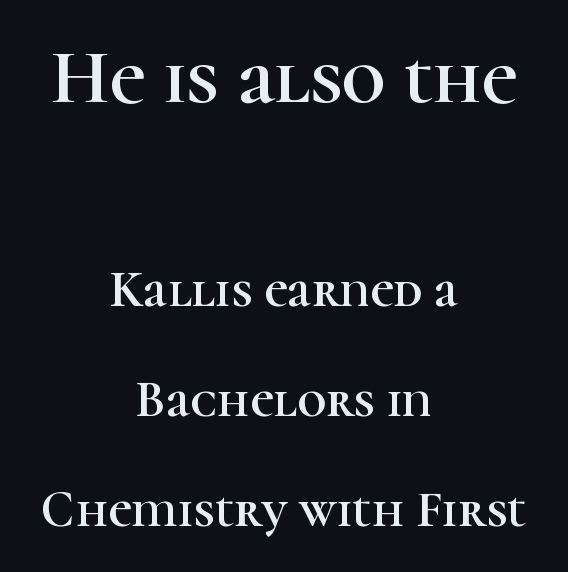
The image shows 77 px serif type, upright; set centered, loose line spacing (2.16x), normal letter spacing, not underlined; the first (top) block is 1.51x larger; high stroke contrast and a medium x-height.
